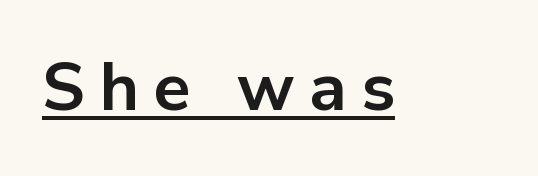
{"serif": "no", "italic": "no", "bold": "yes", "weight": "bold", "width": "normal", "stroke_contrast": "low", "x_height": "medium", "monospaced": "no", "underline": "yes", "letter_spacing": "wide", "letter_spacing_em": 0.21, "glyph_px": 67}
